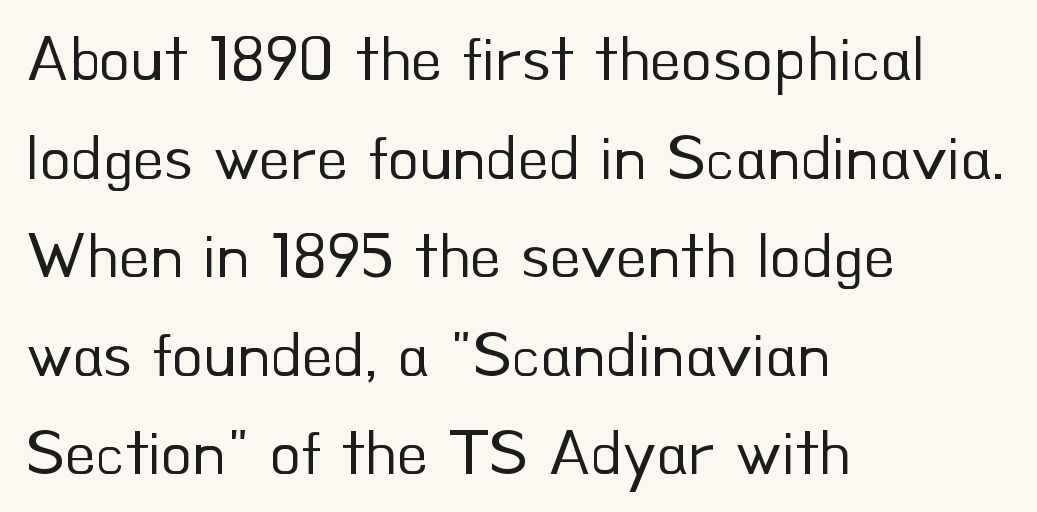
The characters display no serif detailing; their extremities are plain. Does extra space separate the letters? No, they use regular spacing. A typesetter would call this proportional, since set widths differ per character. Underline: absent.
